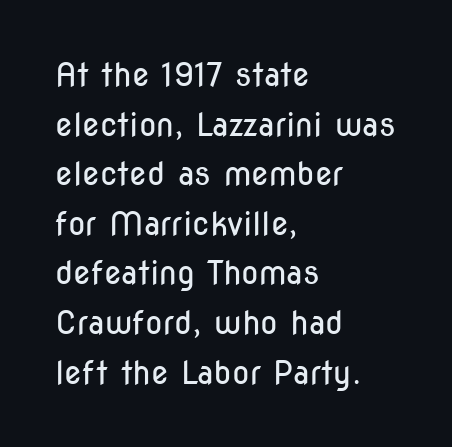
The image shows 32 px regular-weight, condensed sans-serif type, upright; set left-aligned, normal line spacing (1.55x), normal letter spacing, not underlined; low stroke contrast and a medium x-height.
